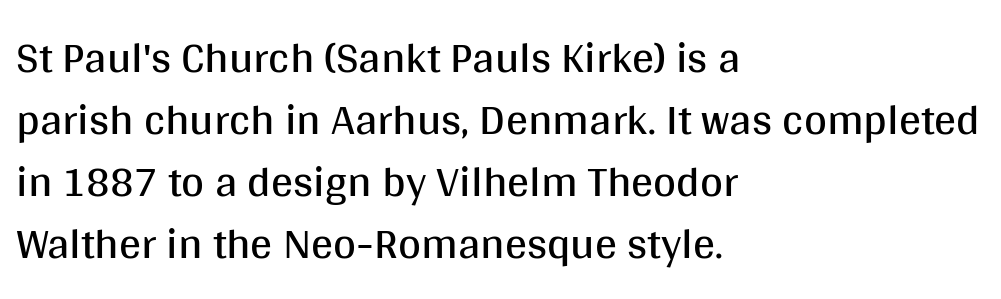
{"serif": "no", "italic": "no", "bold": "no", "weight": "regular", "width": "normal", "stroke_contrast": "medium", "x_height": "large", "monospaced": "no", "underline": "no", "align": "left", "line_spacing": "normal", "line_spacing_ratio": 1.41, "letter_spacing": "normal", "letter_spacing_em": 0.0, "glyph_px": 44}
